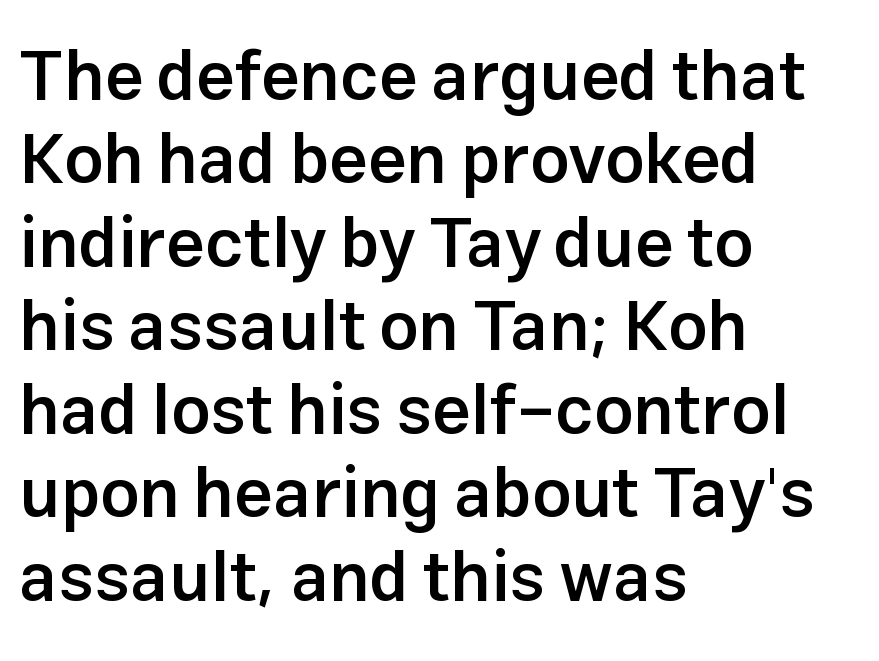
Note the varied advance widths — an 'i' is clearly narrower than an 'm'. Observe the absence of serifs on each vertical stroke in this sample. A typesetter would mark this as roman, not italic. Each line starts at the same left margin while the right side varies. The passage shown is not underscored anywhere.
